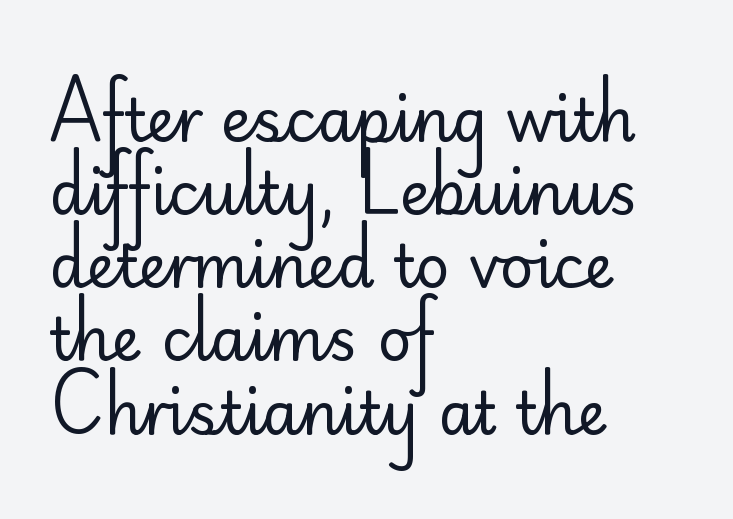
Is this a fixed-width face? No — the glyphs have proportional, varying widths. Heaviness? Minimal to ordinary, like unemphasized prose. Compared with typical body copy, the letter spacing here is the same. Every stem runs plumb, perpendicular to the baseline.
